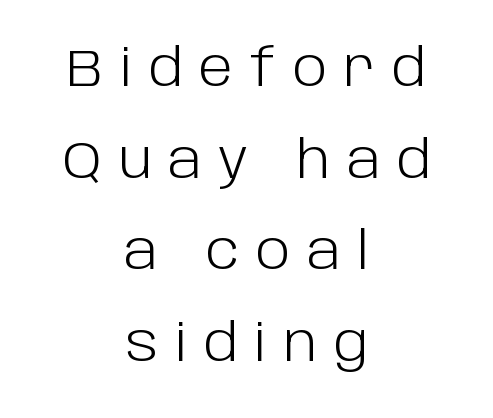
The image shows 52 px light sans-serif type, upright; set centered, line spacing 1.76x, unusually wide letter spacing (+0.32 em), not underlined; low stroke contrast and a large x-height.
